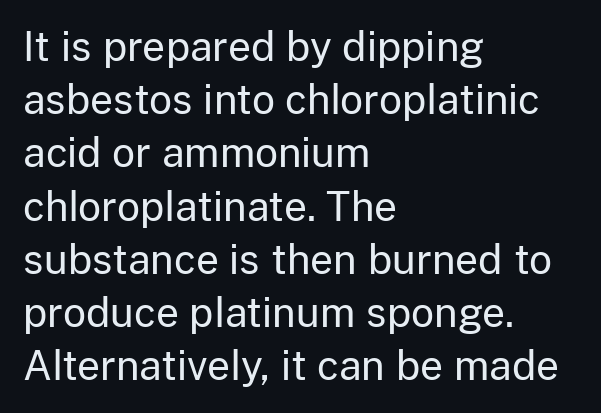
Tracking value appears to be zero — textbook default spacing. Notice how descenders clear the ascenders below comfortably — that's standard leading. The typesetting does not lean heavy: it is not bold. Are there feet on the stems? There aren't — it's a sans.
